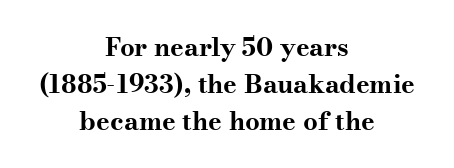
The image shows 26 px bold type, upright; set centered, normal line spacing (1.43x), normal letter spacing, not underlined.
